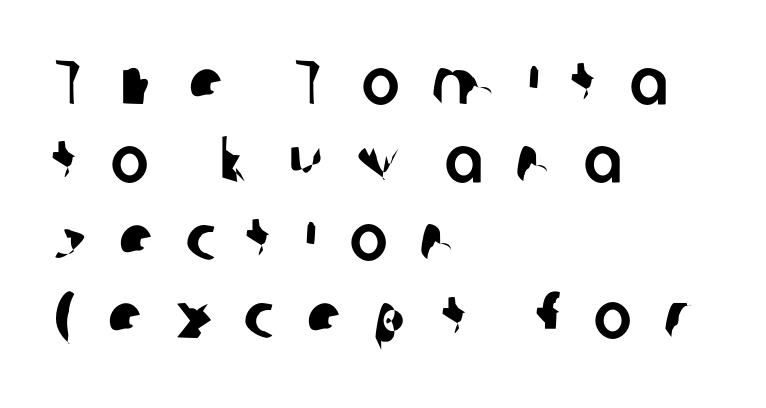
The image shows 64 px sans-serif type; set left-aligned, line spacing 1.22x, unusually wide letter spacing (+0.5 em), not underlined; low stroke contrast and a medium x-height.
